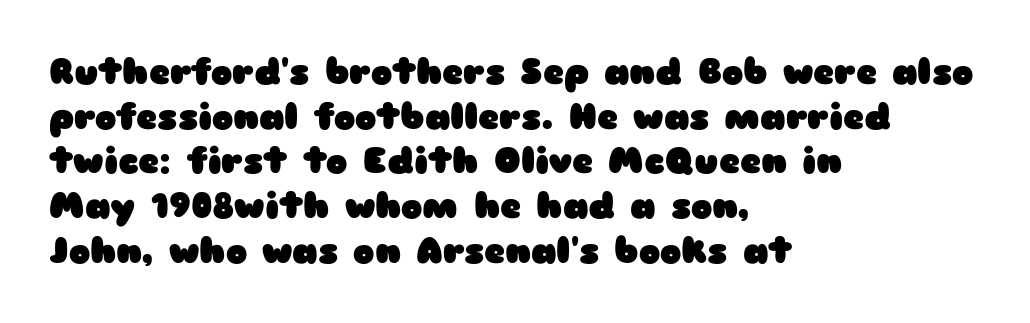
These lines are rendered in a variable-pitch font. Glance below the letters and you will spot only blank space. This sample uses a sans-serif face. The line texture is even and compact thanks to regular tracking. The passage is arranged the way most books set body copy — flush left.
